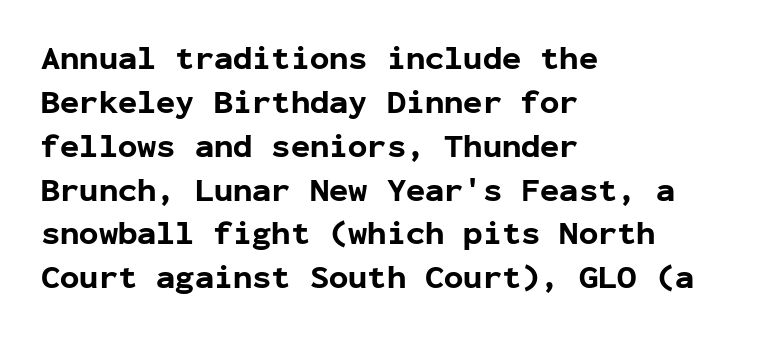
Q: Is the text bold? A: Yes.
Q: Is the text italic (slanted)? A: No, it is upright.
Q: Is the typeface a serif or a sans-serif typeface? A: Sans-serif.
Q: Is the text underlined? A: No.
Q: How is the paragraph aligned? A: Left-aligned.
Q: Is the spacing between letters normal or unusually wide? A: Normal.
Q: Is the spacing between lines tight, normal or loose? A: Normal.
Q: Width (condensed, normal, or wide)? A: Normal.
Q: Stroke contrast? A: Low.
Q: x-height? A: Medium.
Q: Monospaced? A: Yes.
